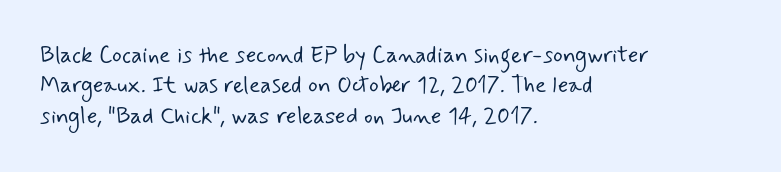
{"bold": "no", "underline": "no", "align": "left", "line_spacing": "normal", "line_spacing_ratio": 1.32, "letter_spacing": "normal", "letter_spacing_em": 0.0, "glyph_px": 23}
